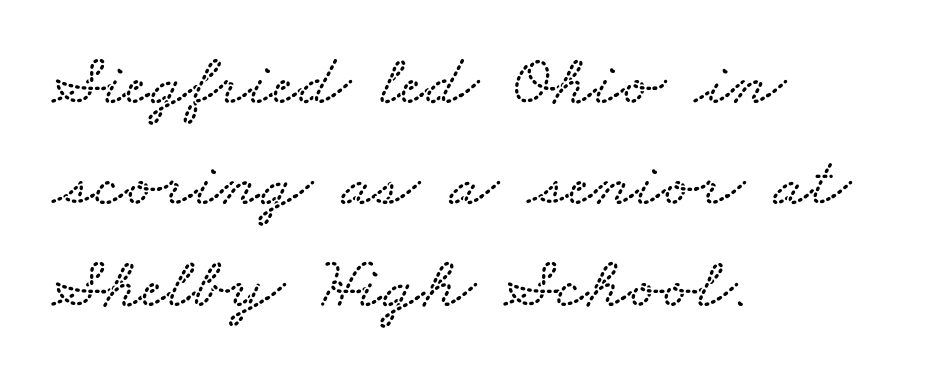
{"width": "wide", "stroke_contrast": "low", "x_height": "small", "monospaced": "no", "underline": "no", "align": "left", "line_spacing": "normal", "line_spacing_ratio": 1.39, "letter_spacing": "normal", "letter_spacing_em": 0.0, "glyph_px": 73}
